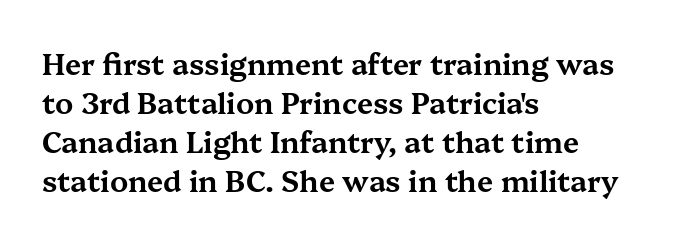
The image shows 29 px wide serif type, upright; set left-aligned, normal line spacing (1.35x), normal letter spacing, not underlined; medium stroke contrast and a medium x-height.
